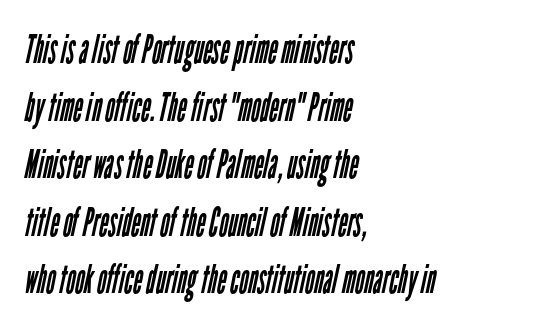
Q: Is the text bold? A: No.
Q: Is the typeface a serif or a sans-serif typeface? A: Sans-serif.
Q: Is the text underlined? A: No.
Q: How is the paragraph aligned? A: Left-aligned.
Q: Is the spacing between letters normal or unusually wide? A: Normal.
Q: Is the spacing between lines tight, normal or loose? A: Normal.
Q: Width (condensed, normal, or wide)? A: Condensed.
Q: Stroke contrast? A: Low.
Q: x-height? A: Medium.
Q: Monospaced? A: No.
